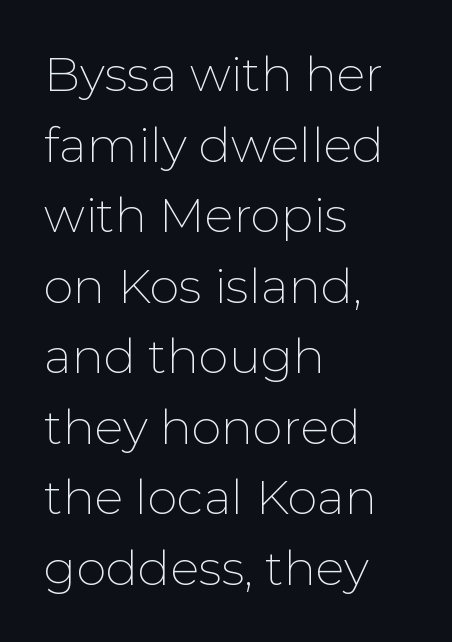
The image shows 48 px thin sans-serif type, upright; set left-aligned, normal line spacing (1.47x), normal letter spacing, not underlined; low stroke contrast and a medium x-height.
